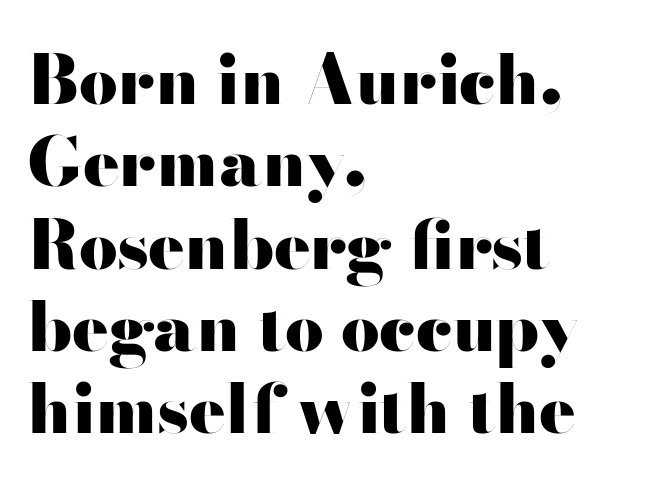
Q: Is the text bold? A: Yes.
Q: Is the text italic (slanted)? A: No, it is upright.
Q: Is the typeface a serif or a sans-serif typeface? A: Sans-serif.
Q: Is the text underlined? A: No.
Q: How is the paragraph aligned? A: Left-aligned.
Q: Is the spacing between letters normal or unusually wide? A: Normal.
Q: Width (condensed, normal, or wide)? A: Wide.
Q: Stroke contrast? A: High.
Q: x-height? A: Small.
Q: Monospaced? A: No.
